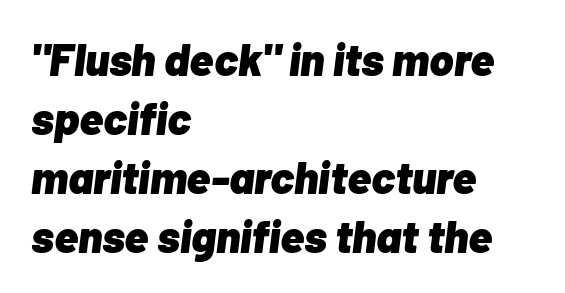
Q: Is the text bold? A: Yes.
Q: Is the text italic (slanted)? A: Yes, it leans right by about 7 degrees.
Q: Is the text underlined? A: No.
Q: How is the paragraph aligned? A: Left-aligned.
Q: Is the spacing between letters normal or unusually wide? A: Normal.
Q: Is the spacing between lines tight, normal or loose? A: Normal.
Q: Width (condensed, normal, or wide)? A: Normal.
Q: Stroke contrast? A: Low.
Q: x-height? A: Medium.
Q: Monospaced? A: No.
